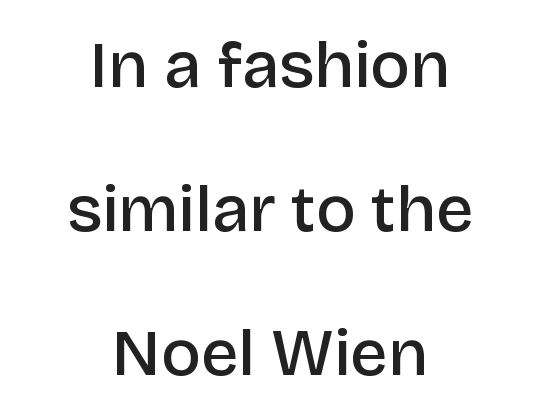
Unmarked baselines from the first word to the last. Check where the strokes stop: nothing finishes them off — pure sans. Think of a printed novel: that variable character pitch is what you see here. Airy leading. Typographic density is moderately raised because the face is semibold.
